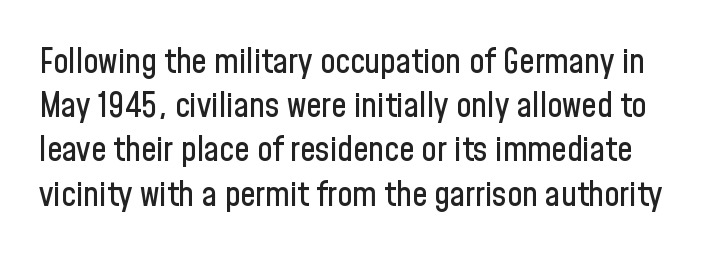
{"serif": "no", "italic": "no", "width": "condensed", "stroke_contrast": "low", "x_height": "medium", "monospaced": "no", "underline": "no", "line_spacing": "normal", "line_spacing_ratio": 1.3, "letter_spacing": "normal", "letter_spacing_em": 0.0, "glyph_px": 34}
